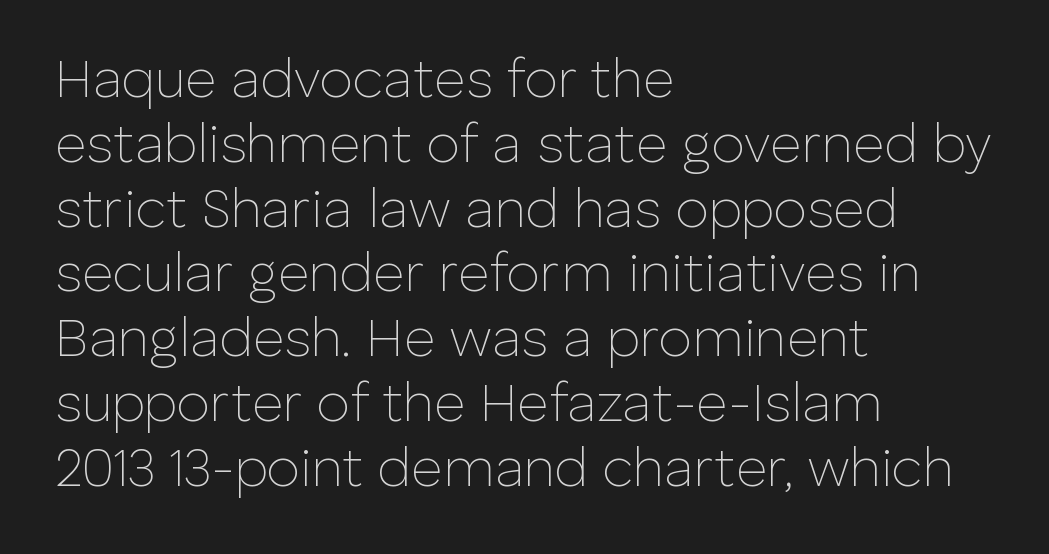
The image shows 54 px thin sans-serif type, upright; set left-aligned, line spacing 1.2x, normal letter spacing, not underlined; low stroke contrast and a medium x-height.
